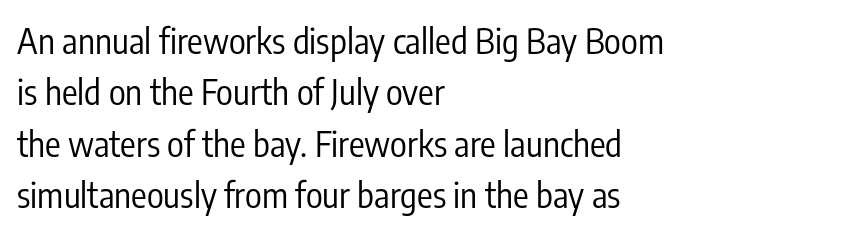
Q: Is the text bold? A: No.
Q: Is the text italic (slanted)? A: No, it is upright.
Q: Is the typeface a serif or a sans-serif typeface? A: Sans-serif.
Q: Is the text underlined? A: No.
Q: How is the paragraph aligned? A: Left-aligned.
Q: Is the spacing between letters normal or unusually wide? A: Normal.
Q: Is the spacing between lines tight, normal or loose? A: Normal.
Q: Width (condensed, normal, or wide)? A: Condensed.
Q: Stroke contrast? A: Low.
Q: x-height? A: Medium.
Q: Monospaced? A: No.
